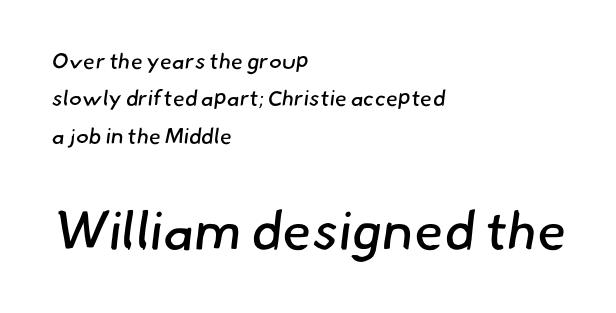
The image shows 54 px regular-weight sans-serif type; set left-aligned, normal line spacing (1.7x), normal letter spacing, not underlined; the second (bottom) block is 2.45x larger; low stroke contrast and a small x-height.
